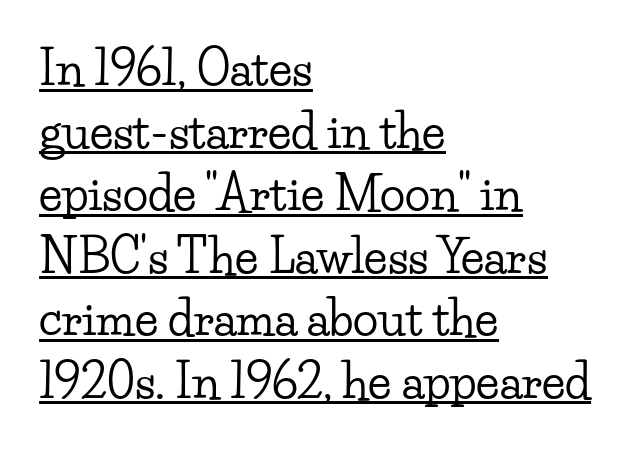
{"serif": "yes", "italic": "no", "width": "wide", "stroke_contrast": "low", "x_height": "small", "monospaced": "no", "underline": "yes", "align": "left", "line_spacing": "normal", "line_spacing_ratio": 1.33, "letter_spacing": "normal", "letter_spacing_em": 0.0, "glyph_px": 47}
